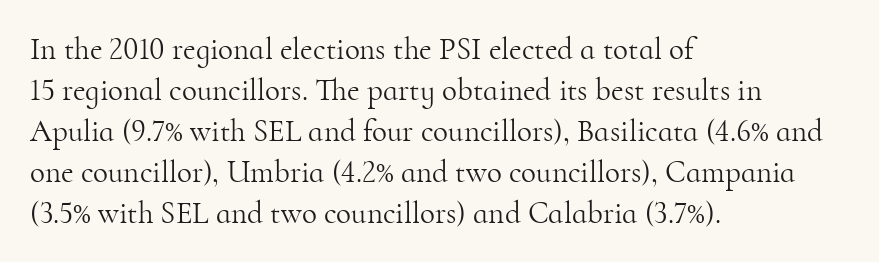
Does the copy run flush right? No — it runs flush left. This rendering employs a face with finishing strokes, i.e., a serif. Is this a fixed-width face? No — the glyphs have proportional, varying widths. The space between consecutive lines is moderate.
